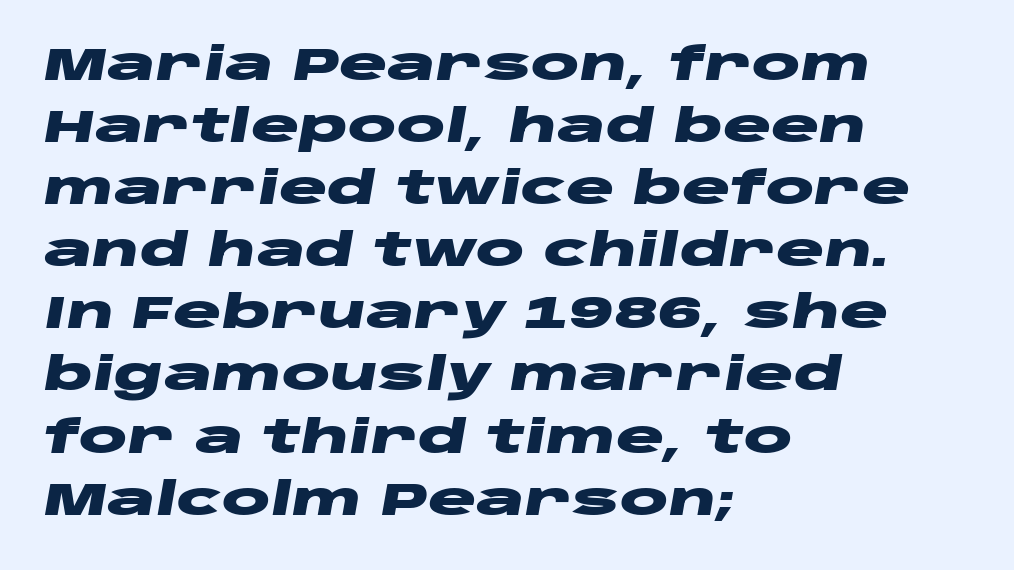
Q: Is the text bold? A: Yes.
Q: Is the text italic (slanted)? A: Yes, it leans right by about 10 degrees.
Q: Is the text underlined? A: No.
Q: How is the paragraph aligned? A: Left-aligned.
Q: Is the spacing between letters normal or unusually wide? A: Normal.
Q: Is the spacing between lines tight, normal or loose? A: Normal.
Q: Width (condensed, normal, or wide)? A: Wide.
Q: Stroke contrast? A: Low.
Q: x-height? A: Large.
Q: Monospaced? A: No.
